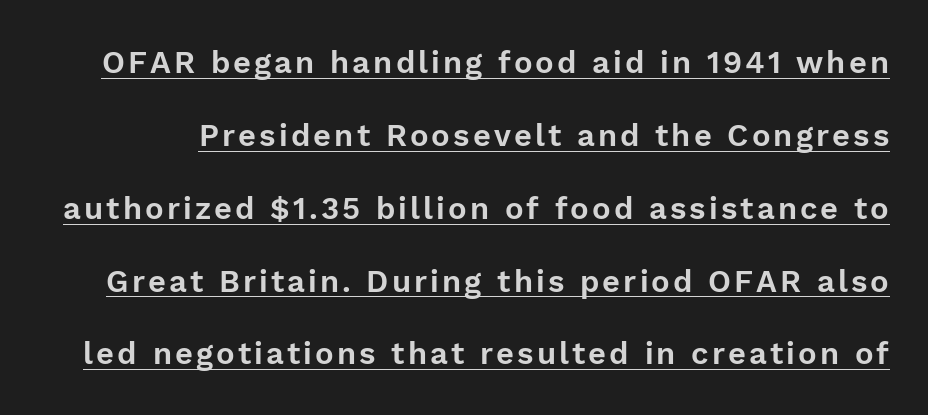
{"serif": "no", "italic": "no", "width": "normal", "stroke_contrast": "low", "x_height": "medium", "monospaced": "no", "underline": "yes", "line_spacing": "loose", "line_spacing_ratio": 2.35, "glyph_px": 31}
